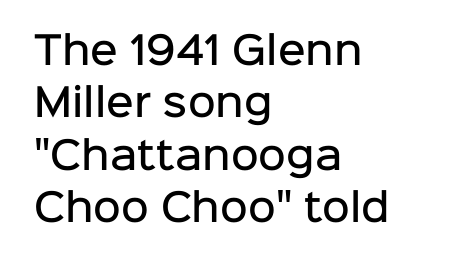
Alignment: flush left. Regarding leading, the lines here are spaced in the standard way. Spacing verdict: proportional, widths tailored to each character. Has an underline been added? It has not. A sans-serif font was chosen for this passage. Posture: straight, roman, zero tilt.
